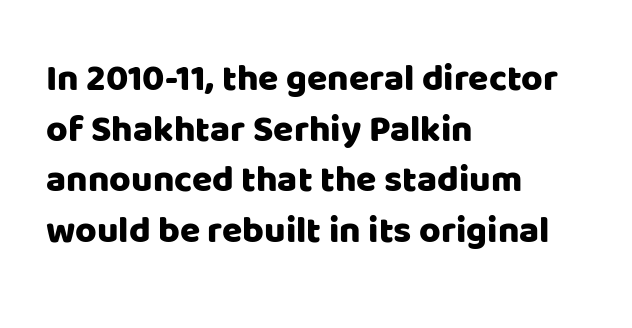
{"serif": "no", "italic": "no", "width": "normal", "stroke_contrast": "low", "x_height": "large", "monospaced": "no", "underline": "no", "align": "left", "line_spacing": "normal", "line_spacing_ratio": 1.37, "letter_spacing": "normal", "letter_spacing_em": 0.0, "glyph_px": 37}
